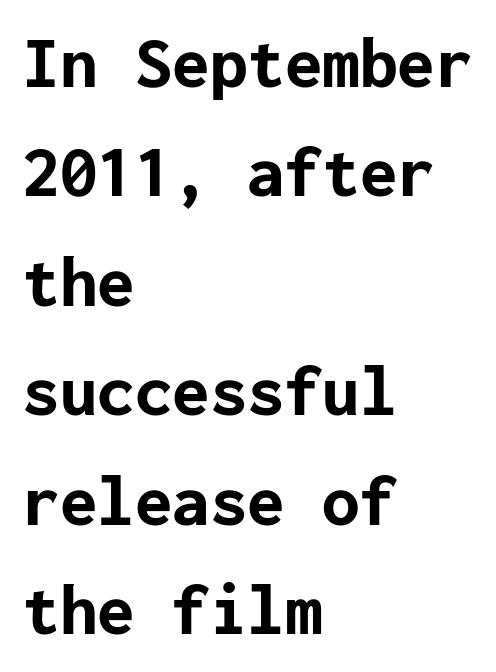
A student would call this left alignment; a typographer would say flush left, rag right. These lines were composed using upright roman letters. The rendering uses a moderate line-height, typical for paragraphs. How are the letters spaced? Ordinarily, with no added tracking. The rendering uses a bold face; every stroke is thick and dark.
